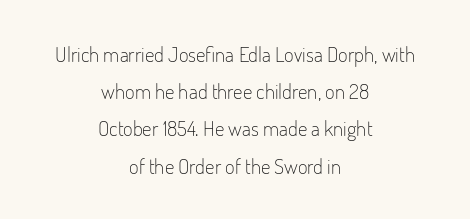
Stroke thickness stays within the range of a standard reading face or lighter. A student would call this center alignment; a typographer would say set centered. The letters sit at their default tracking, neither squeezed nor spread. The string is rendered with underlining switched off. Ascenders rise straight up at ninety degrees.
